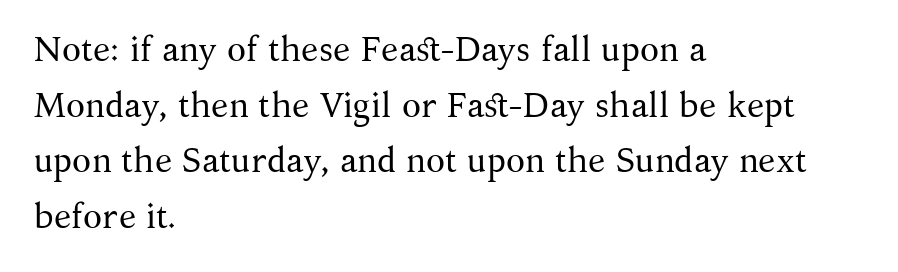
Q: Is the text bold? A: No.
Q: Is the text italic (slanted)? A: No, it is upright.
Q: Is the typeface a serif or a sans-serif typeface? A: Serif.
Q: Is the text underlined? A: No.
Q: How is the paragraph aligned? A: Left-aligned.
Q: Is the spacing between letters normal or unusually wide? A: Normal.
Q: Is the spacing between lines tight, normal or loose? A: Normal.
Q: Width (condensed, normal, or wide)? A: Normal.
Q: Stroke contrast? A: Medium.
Q: x-height? A: Medium.
Q: Monospaced? A: No.
